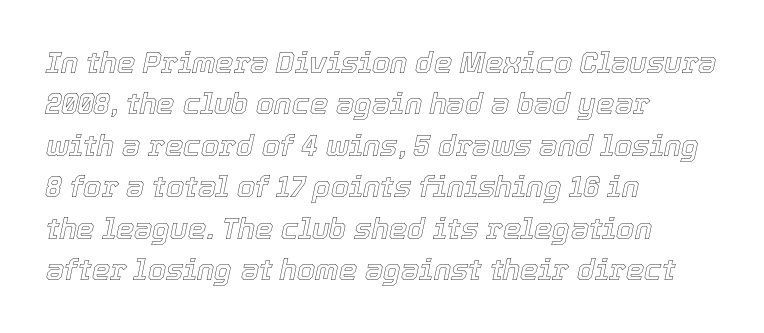
{"italic": "yes", "lean": "right", "slant_degrees": 12, "width": "normal", "x_height": "medium", "monospaced": "no", "underline": "no", "align": "left", "line_spacing": "normal", "line_spacing_ratio": 1.43, "letter_spacing": "normal", "letter_spacing_em": 0.0, "glyph_px": 29}
